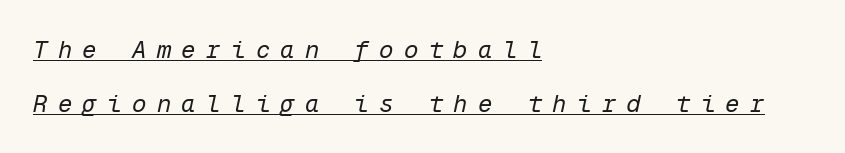
Q: Is the text bold? A: No.
Q: Is the text italic (slanted)? A: Yes, it leans right by about 12 degrees.
Q: Is the text underlined? A: Yes.
Q: How is the paragraph aligned? A: Left-aligned.
Q: Is the spacing between letters normal or unusually wide? A: Unusually wide.
Q: Is the spacing between lines tight, normal or loose? A: Loose.
